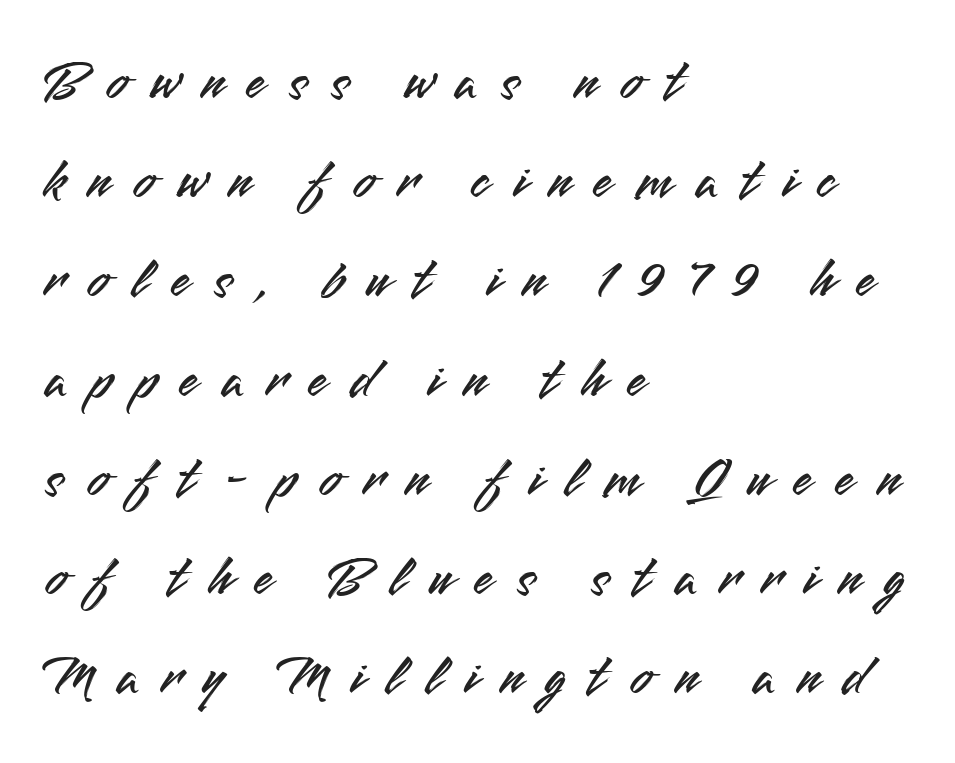
{"serif": "no", "width": "normal", "stroke_contrast": "medium", "x_height": "small", "monospaced": "no", "underline": "no", "align": "left", "line_spacing_ratio": 1.74, "letter_spacing": "wide", "letter_spacing_em": 0.39, "glyph_px": 57}
